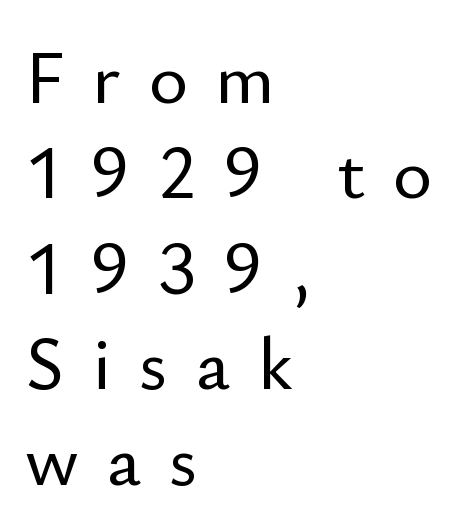
Q: Is the text italic (slanted)? A: No, it is upright.
Q: Is the typeface a serif or a sans-serif typeface? A: Sans-serif.
Q: Is the text underlined? A: No.
Q: How is the paragraph aligned? A: Left-aligned.
Q: Is the spacing between letters normal or unusually wide? A: Unusually wide.
Q: Is the spacing between lines tight, normal or loose? A: Normal.
Q: Width (condensed, normal, or wide)? A: Normal.
Q: Stroke contrast? A: Low.
Q: x-height? A: Small.
Q: Monospaced? A: No.
